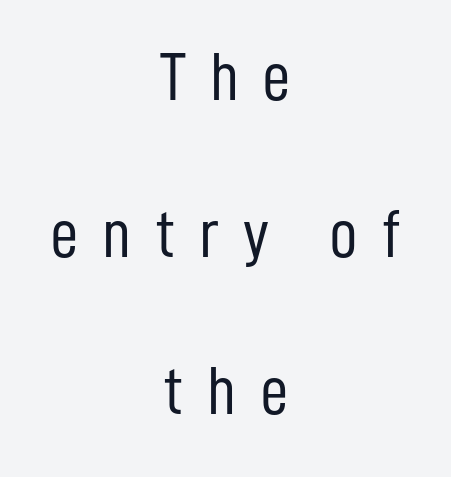
{"serif": "no", "italic": "no", "bold": "no", "weight": "light", "width": "condensed", "stroke_contrast": "low", "x_height": "medium", "monospaced": "no", "underline": "no", "align": "center", "line_spacing": "loose", "line_spacing_ratio": 2.24, "letter_spacing": "wide", "letter_spacing_em": 0.34, "glyph_px": 70}
